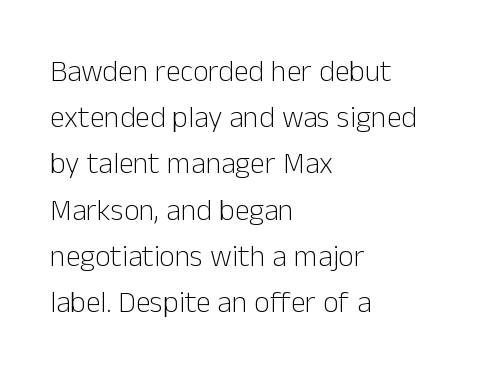
Q: Is the text bold? A: No.
Q: Is the text italic (slanted)? A: No, it is upright.
Q: Is the typeface a serif or a sans-serif typeface? A: Sans-serif.
Q: Is the text underlined? A: No.
Q: How is the paragraph aligned? A: Left-aligned.
Q: Is the spacing between letters normal or unusually wide? A: Normal.
Q: Is the spacing between lines tight, normal or loose? A: Normal.
Q: Width (condensed, normal, or wide)? A: Normal.
Q: Stroke contrast? A: Low.
Q: x-height? A: Medium.
Q: Monospaced? A: No.
